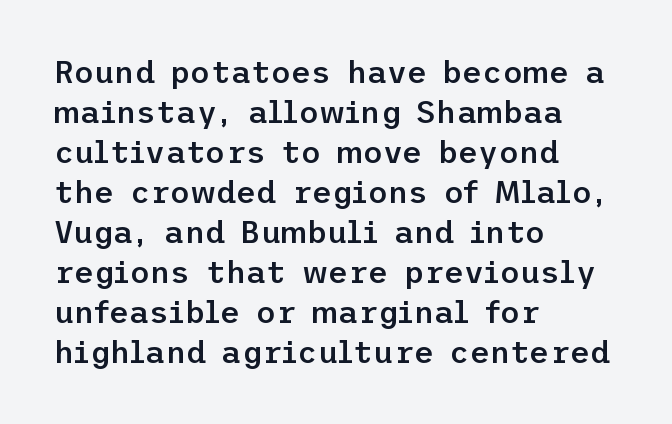
The image shows 31 px semibold sans-serif type, upright; set left-aligned, normal line spacing (1.29x), normal letter spacing, not underlined; low stroke contrast and a medium x-height.
